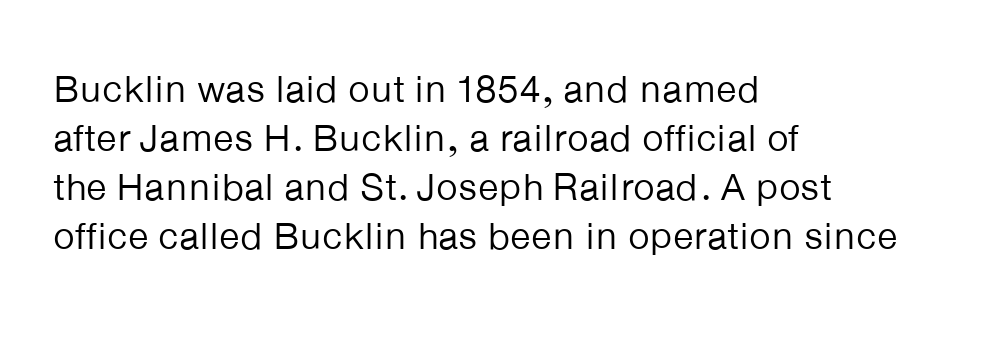
Observe the ordinary spacing: letters are neighbours, not strangers. The line-height multiplier appears to be the usual default. The string is rendered with underlining switched off. Does the copy run flush right? No — it runs flush left.
